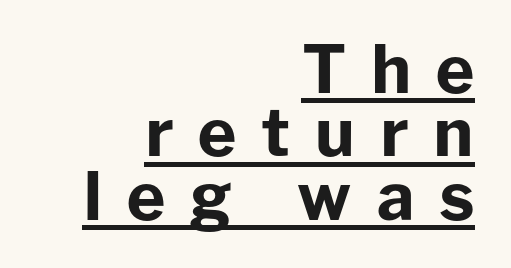
The image shows 66 px bold sans-serif type, upright; set right-aligned, tight line spacing (0.96x), unusually wide letter spacing (+0.37 em), underlined; low stroke contrast and a medium x-height.
